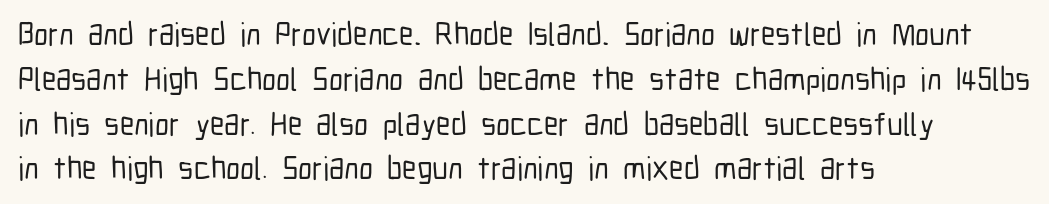
Q: Is the text italic (slanted)? A: No, it is upright.
Q: Is the typeface a serif or a sans-serif typeface? A: Sans-serif.
Q: Is the text underlined? A: No.
Q: How is the paragraph aligned? A: Left-aligned.
Q: Is the spacing between letters normal or unusually wide? A: Normal.
Q: Is the spacing between lines tight, normal or loose? A: Normal.
Q: Width (condensed, normal, or wide)? A: Condensed.
Q: Stroke contrast? A: Low.
Q: x-height? A: Medium.
Q: Monospaced? A: No.
